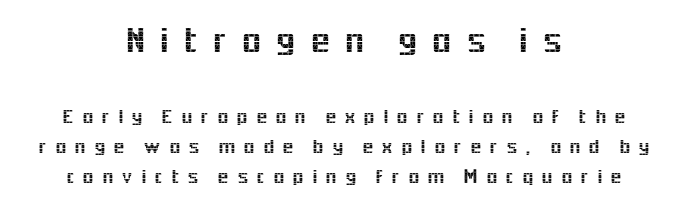
Substantial extra tracking has been applied to these lines. Descenders are the only things crossing below the line. The face used here is proportionally spaced, like ordinary book or web type. To sum up the face: it is a sans, with no serifs.
